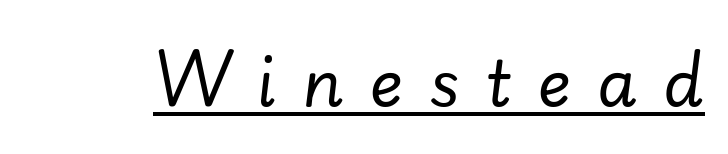
The image shows 64 px regular-weight type, italic (leaning right); set unusually wide letter spacing (+0.41 em), underlined; low stroke contrast and a small x-height.
